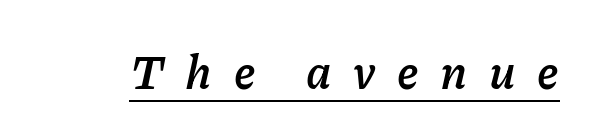
Compared with undecorated copy, this sample adds a rule below the words. Each letter keeps its own natural width here, so spacing adapts to shape. The letters are slanted; this is an italic face. This sample uses expanded letter spacing, leaving extra air between glyphs. Pretty heavy lettering here — definitely bold.
